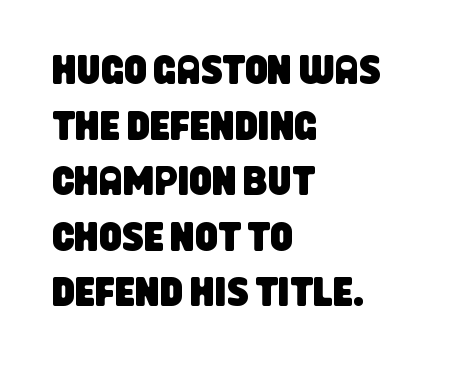
The image shows 40 px condensed sans-serif type; set left-aligned, normal line spacing (1.39x), normal letter spacing, not underlined; low stroke contrast and a large x-height.
